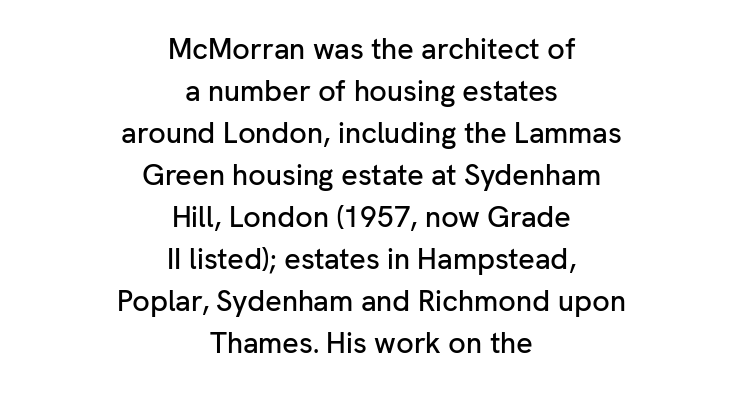
{"serif": "no", "italic": "no", "width": "normal", "stroke_contrast": "low", "x_height": "medium", "monospaced": "no", "underline": "no", "align": "center", "line_spacing": "normal", "line_spacing_ratio": 1.45, "letter_spacing": "normal", "letter_spacing_em": 0.0, "glyph_px": 29}
